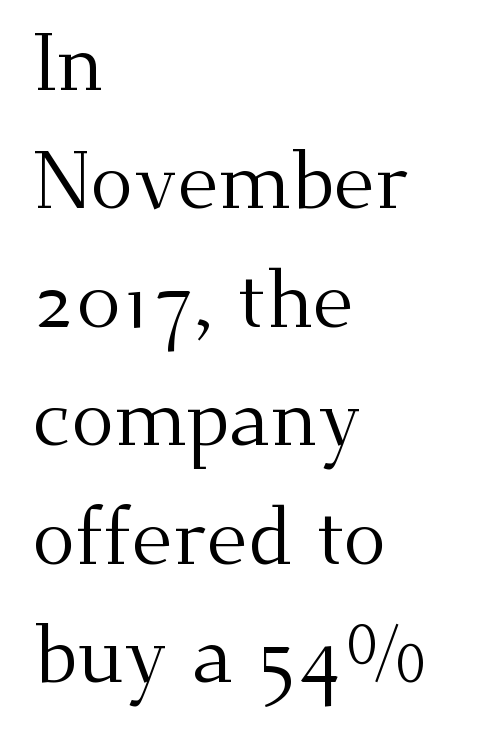
One-word summary of the alignment: left. Think of a printed novel: that variable character pitch is what you see here. Stems here are at most as thick as an everyday book face. The letters carry serifs — small finishing strokes at the ends of their stems.
